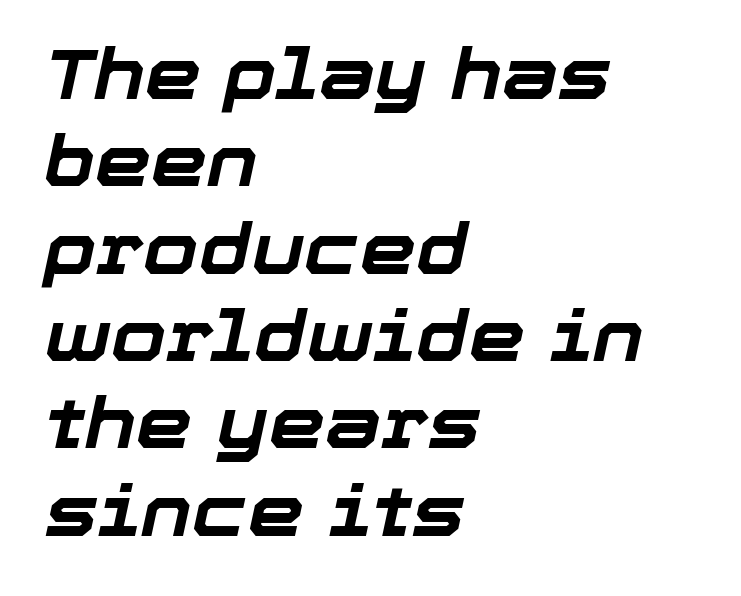
Just letters on the line, the space beneath them empty. A typesetter would mark this as italic. The rag falls on the right side of this text block. The tracking reads as untouched default to a designer's eye. Each letter keeps its own natural width here, so spacing adapts to shape.
